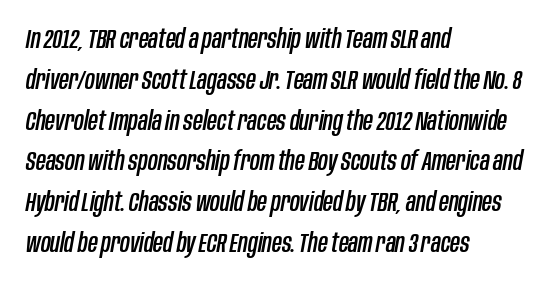
Every character sits at an angle, as italics do. Visually the block forms a straight wall on the left and a jagged coastline on the right. Rule under the text: the space is simply empty. In terms of letterspacing, this is plain default setting. Whoever set this chose a conventional vertical rhythm.
